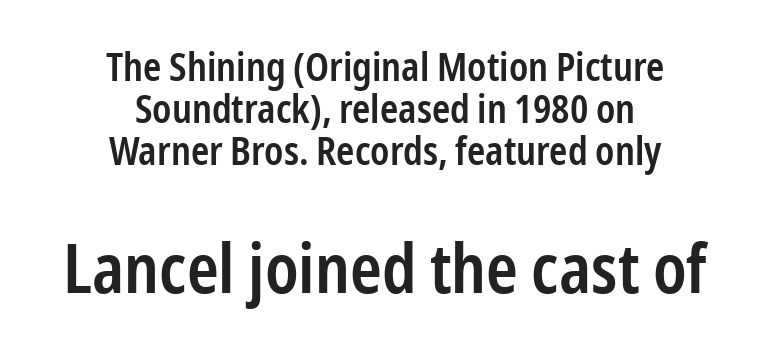
The image shows 68 px semibold, condensed sans-serif type, upright; set centered, tight line spacing (1.08x), normal letter spacing, not underlined; the second (bottom) block is 1.74x larger; low stroke contrast and a medium x-height.
